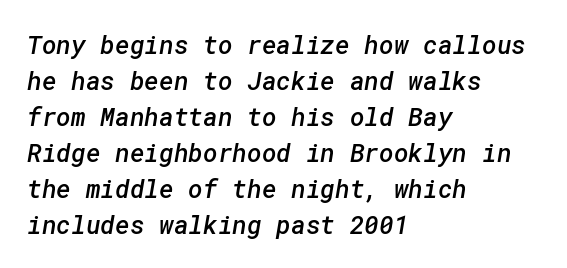
{"bold": "semi", "underline": "no", "align": "left", "line_spacing": "normal", "line_spacing_ratio": 1.44, "letter_spacing": "normal", "letter_spacing_em": 0.0, "glyph_px": 25}
